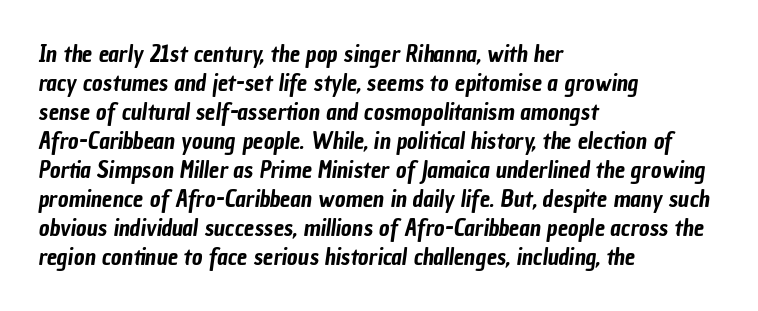
Q: Is the text underlined? A: No.
Q: How is the paragraph aligned? A: Left-aligned.
Q: Is the spacing between letters normal or unusually wide? A: Normal.
Q: Is the spacing between lines tight, normal or loose? A: Normal.
